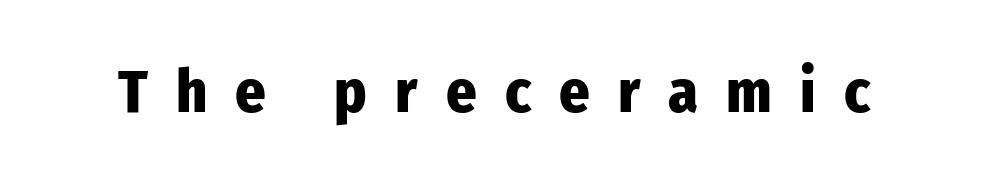
Q: Is the text bold? A: Yes.
Q: Is the text italic (slanted)? A: No, it is upright.
Q: Is the typeface a serif or a sans-serif typeface? A: Sans-serif.
Q: Is the text underlined? A: No.
Q: Is the spacing between letters normal or unusually wide? A: Unusually wide.
Q: Width (condensed, normal, or wide)? A: Condensed.
Q: Stroke contrast? A: Low.
Q: x-height? A: Medium.
Q: Monospaced? A: No.
